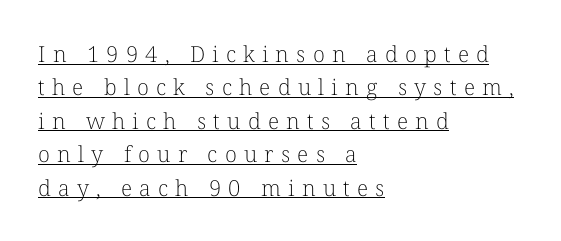
The image shows 22 px text type, upright; set left-aligned, normal line spacing (1.52x), unusually wide letter spacing (+0.33 em), underlined.
